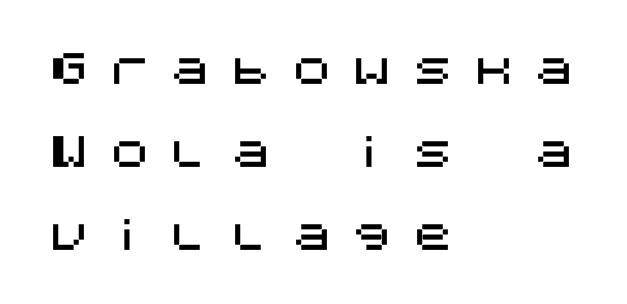
What's the leading like? Stretched, with rows far apart. The ragged edge is on the right, which tells us the setting is flush left. This sample uses a sans-serif face. Do the letters lean? They stand straight.
